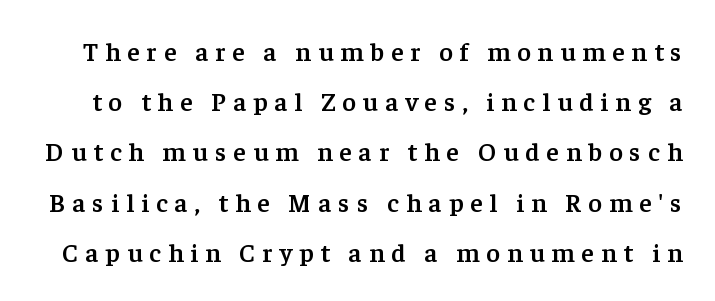
The words here are not underlined. Notice the strokes are somewhat thickened but not fully heavy: this is a semibold. Quick note: not italic, upright. Quick note: interline space is abundant.
